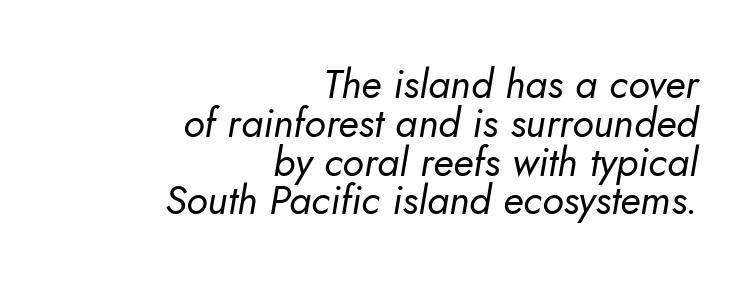
Stems and bowls with no extra thickness — not bold. Letters rest on an invisible, unmarked baseline. This sample trades vertical openness for compactness between lines. The rendering anchors every line to the right-hand side. Designer's note — italics engaged.
